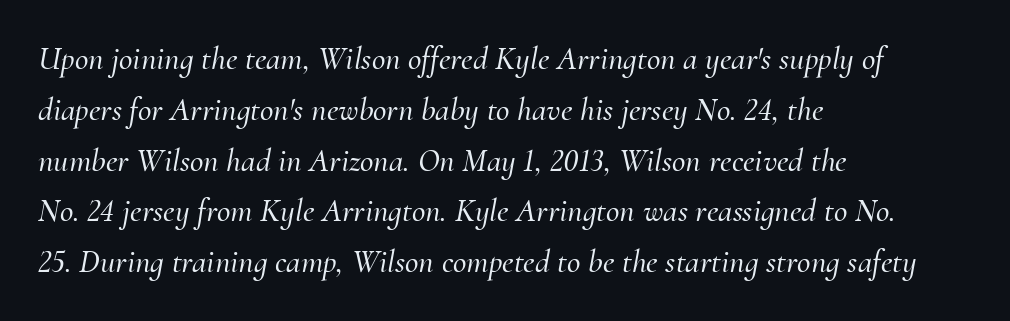
Q: Is the text italic (slanted)? A: Yes, it leans right by about 10 degrees.
Q: Is the typeface a serif or a sans-serif typeface? A: Serif.
Q: Is the text underlined? A: No.
Q: How is the paragraph aligned? A: Left-aligned.
Q: Is the spacing between letters normal or unusually wide? A: Normal.
Q: Is the spacing between lines tight, normal or loose? A: Normal.
Q: Width (condensed, normal, or wide)? A: Normal.
Q: Stroke contrast? A: Medium.
Q: x-height? A: Small.
Q: Monospaced? A: No.
